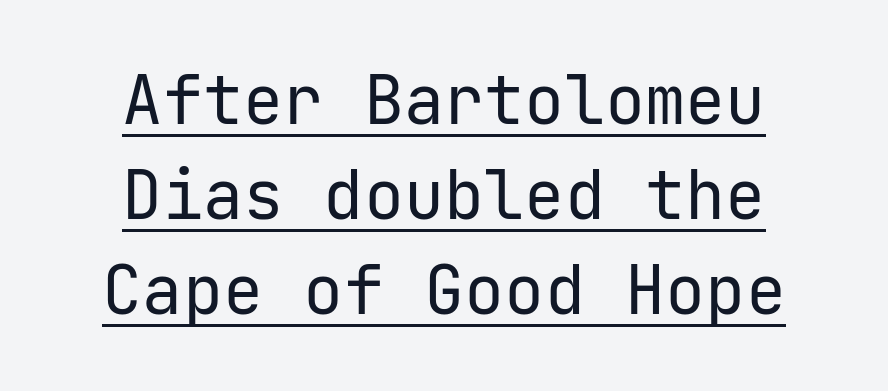
{"serif": "no", "italic": "no", "bold": "no", "weight": "regular", "width": "normal", "stroke_contrast": "low", "x_height": "medium", "underline": "yes", "align": "center", "line_spacing": "normal", "line_spacing_ratio": 1.42, "letter_spacing": "normal", "letter_spacing_em": 0.0, "glyph_px": 67}
